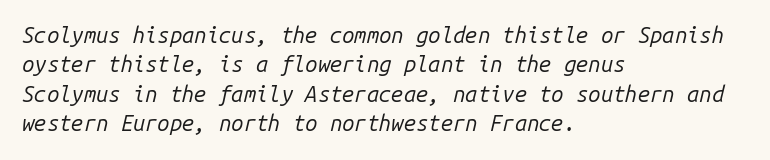
Q: Is the text bold? A: No.
Q: Is the text italic (slanted)? A: Yes, it leans right by about 14 degrees.
Q: Is the text underlined? A: No.
Q: How is the paragraph aligned? A: Left-aligned.
Q: Is the spacing between letters normal or unusually wide? A: Normal.
Q: Is the spacing between lines tight, normal or loose? A: Normal.
